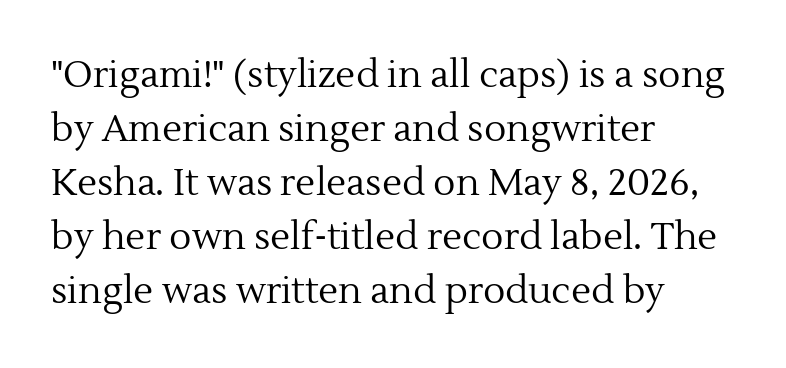
The image shows 37 px regular-weight serif type, upright; set left-aligned, normal line spacing (1.46x), normal letter spacing, not underlined; a medium x-height.
